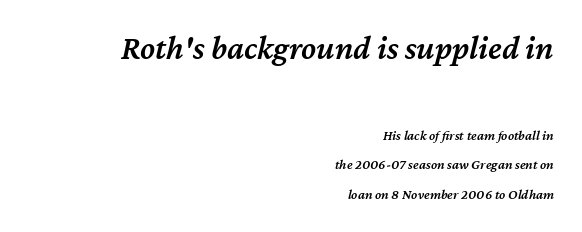
This layout puts the oversized block above and the modest block below. You could not count columns in this text — the font is proportionally spaced. Beneath every word, the page is bare. Notice how the passage keeps a crisp vertical edge on the right only. Successive baselines arrive slowly, with a big drop between each. Tall strokes in this sample are angled rather than plumb.
